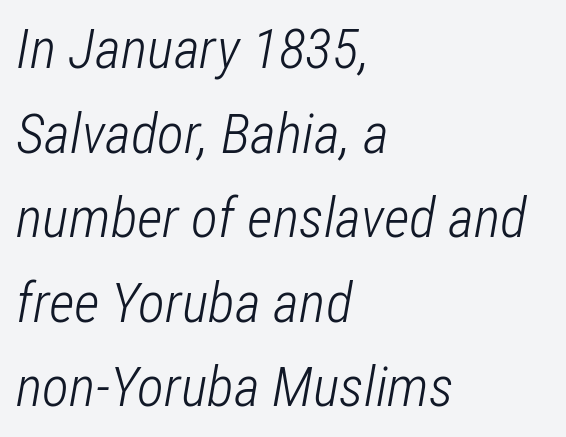
The line-height multiplier appears to be the usual default. This rendering leaves character spacing at its baseline value. The face looks like a standard text weight, possibly lighter. The passage shown is typed in a proportional face where columns would drift. A typesetter would mark this as italic. The space directly below the letters is spotless.
